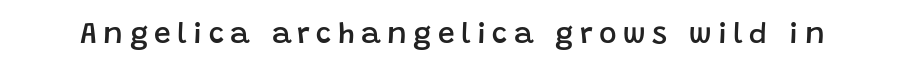
{"serif": "no", "italic": "no", "bold": "semi", "weight": "semibold", "width": "normal", "stroke_contrast": "low", "x_height": "large", "monospaced": "no", "underline": "no", "letter_spacing": "wide", "letter_spacing_em": 0.21, "glyph_px": 30}
